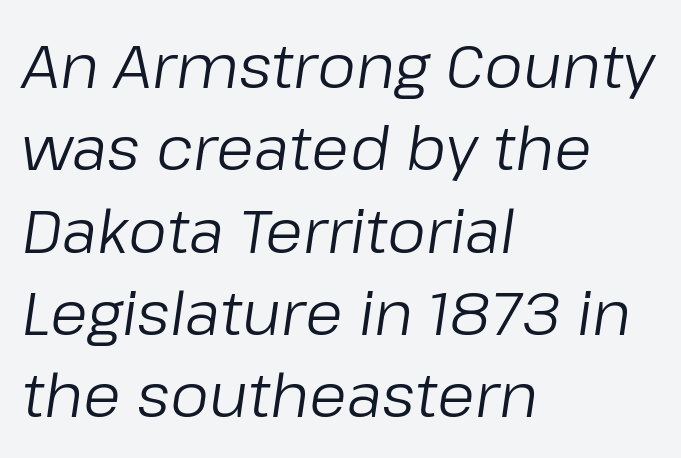
The image shows 61 px regular-weight type, italic (leaning right); set left-aligned, normal line spacing (1.35x), normal letter spacing, not underlined; low stroke contrast and a medium x-height.
